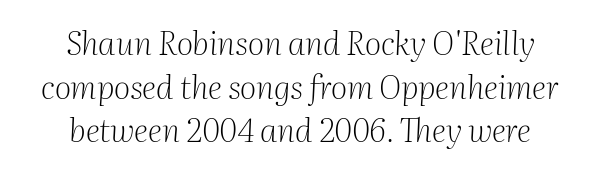
{"serif": "yes", "italic": "yes", "lean": "right", "slant_degrees": 2, "bold": "no", "weight": "light", "width": "normal", "stroke_contrast": "medium", "x_height": "medium", "monospaced": "no", "underline": "no", "align": "center", "line_spacing": "normal", "line_spacing_ratio": 1.36, "letter_spacing": "normal", "letter_spacing_em": 0.0, "glyph_px": 32}
